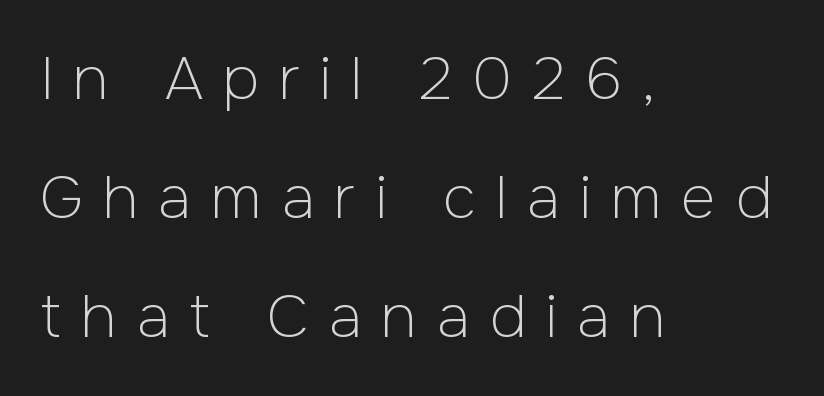
{"serif": "no", "italic": "no", "bold": "no", "weight": "light", "width": "normal", "stroke_contrast": "low", "x_height": "medium", "monospaced": "no", "underline": "no", "align": "left", "line_spacing": "loose", "line_spacing_ratio": 1.98, "letter_spacing": "wide", "letter_spacing_em": 0.33, "glyph_px": 60}
